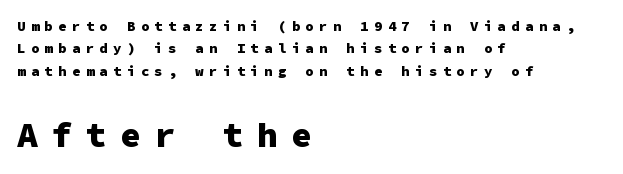
{"serif": "no", "italic": "no", "bold": "yes", "weight": "heavy", "width": "normal", "stroke_contrast": "low", "x_height": "medium", "monospaced": "yes", "underline": "no", "align": "left", "line_spacing": "normal", "line_spacing_ratio": 1.59, "letter_spacing": "wide", "letter_spacing_em": 0.38, "larger_block": "second", "size_ratio": 2.5, "glyph_px": 35}
